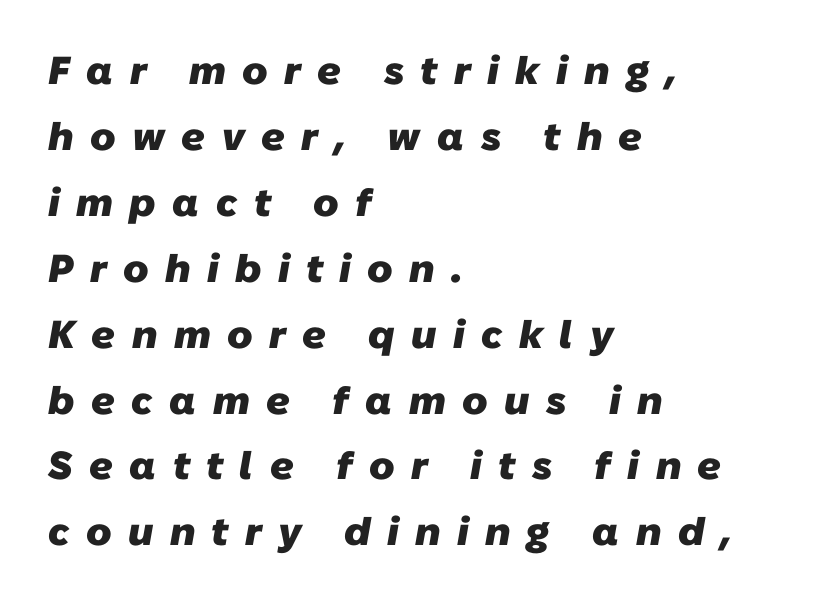
Each row of text sits above clean, open space. Each glyph is drawn with heavy, bold strokes. Serifs: no, the terminals of the letterforms are clean. Caption: expanded tracking, letters set apart. Do the characters align in a grid? No, the font is proportional. The rows are spaced the way most documents space them.
